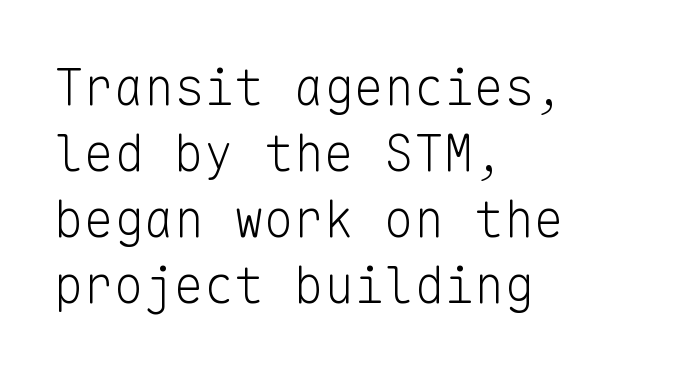
Q: Is the text bold? A: No.
Q: Is the text italic (slanted)? A: No, it is upright.
Q: Is the typeface a serif or a sans-serif typeface? A: Sans-serif.
Q: Is the text underlined? A: No.
Q: How is the paragraph aligned? A: Left-aligned.
Q: Is the spacing between letters normal or unusually wide? A: Normal.
Q: Is the spacing between lines tight, normal or loose? A: Normal.
Q: Width (condensed, normal, or wide)? A: Normal.
Q: Stroke contrast? A: Low.
Q: x-height? A: Medium.
Q: Monospaced? A: Yes.
